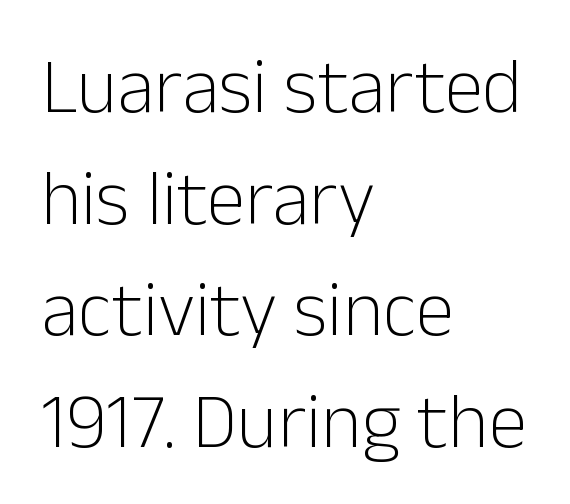
{"serif": "no", "italic": "no", "bold": "no", "weight": "light", "width": "normal", "stroke_contrast": "low", "x_height": "medium", "monospaced": "no", "underline": "no", "align": "left", "line_spacing": "normal", "line_spacing_ratio": 1.43, "letter_spacing": "normal", "letter_spacing_em": 0.0, "glyph_px": 78}
